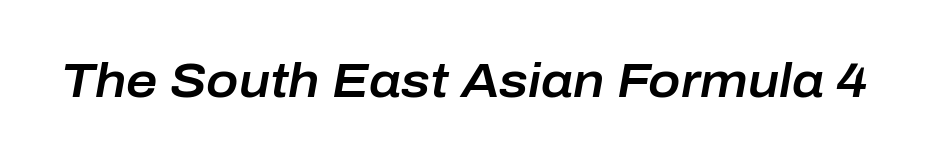
{"italic": "yes", "lean": "right", "slant_degrees": 10, "width": "normal", "stroke_contrast": "low", "x_height": "medium", "monospaced": "no", "underline": "no", "letter_spacing": "normal", "letter_spacing_em": 0.0, "glyph_px": 48}
